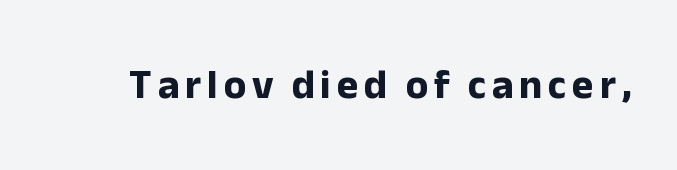
The image shows 41 px bold sans-serif type, upright; set not underlined; low stroke contrast and a medium x-height.
